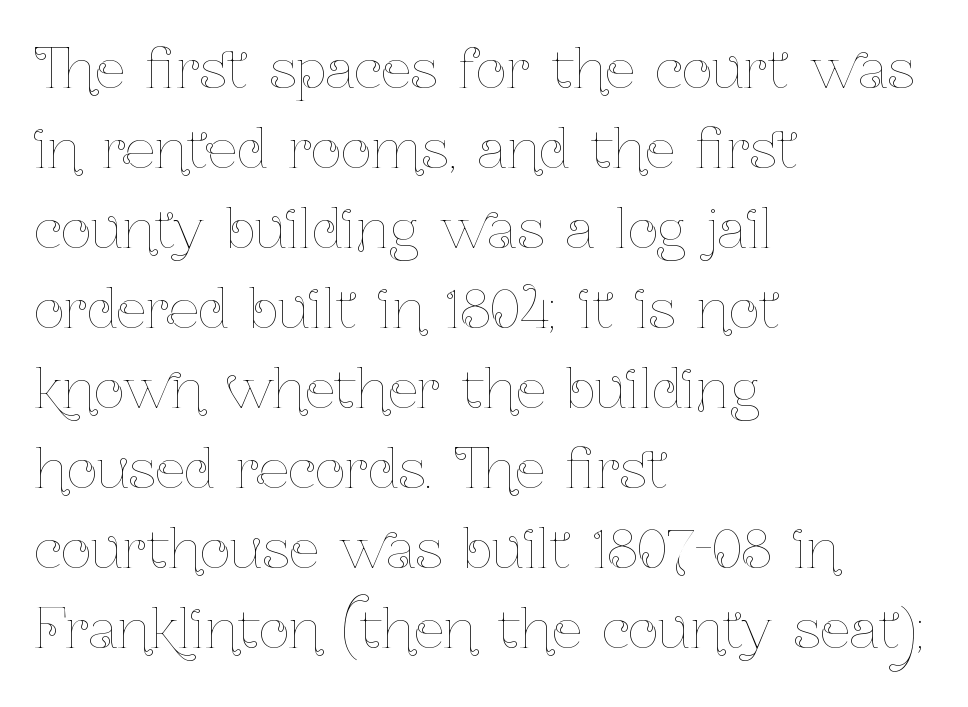
The image shows 53 px thin, condensed type, upright; set left-aligned, normal line spacing (1.51x), normal letter spacing, not underlined; low stroke contrast and a medium x-height.
